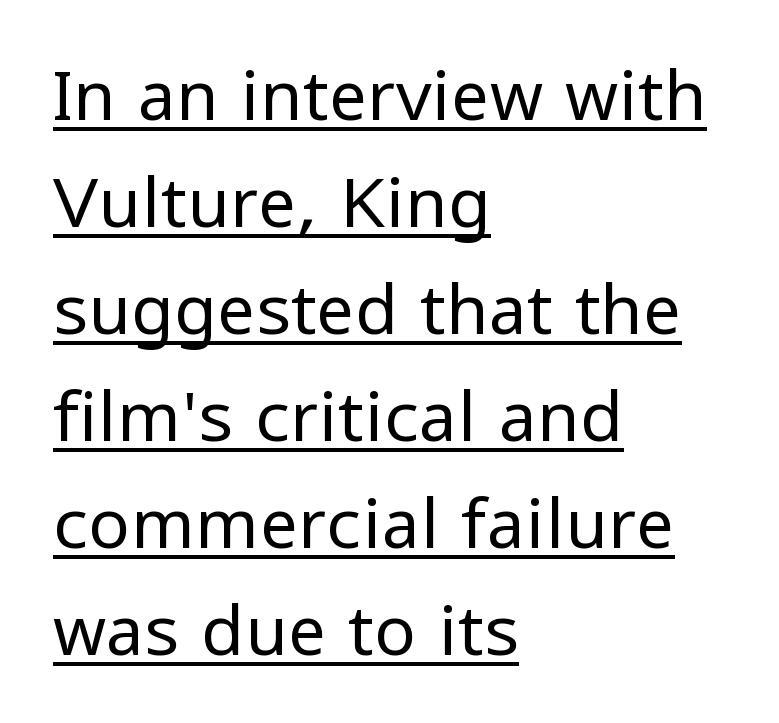
The image shows 69 px regular-weight sans-serif type, upright; set left-aligned, normal line spacing (1.55x), normal letter spacing, underlined; low stroke contrast and a medium x-height.
